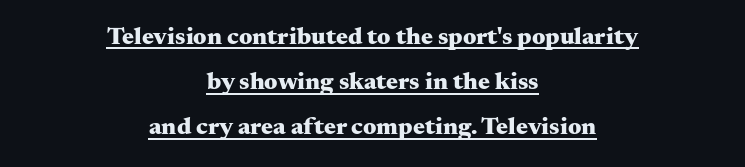
The image shows 25 px bold type, upright; set centered, line spacing 1.81x, normal letter spacing, underlined.
